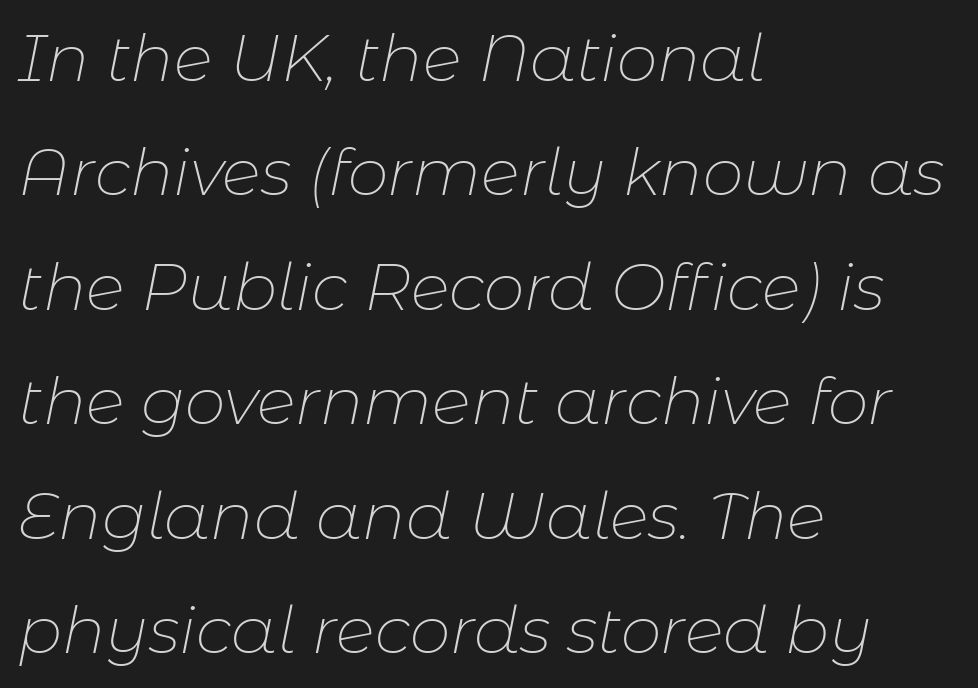
Q: Is the text bold? A: No.
Q: Is the text italic (slanted)? A: Yes, it leans right by about 11 degrees.
Q: Is the text underlined? A: No.
Q: How is the paragraph aligned? A: Left-aligned.
Q: Is the spacing between letters normal or unusually wide? A: Normal.
Q: Width (condensed, normal, or wide)? A: Normal.
Q: Stroke contrast? A: Low.
Q: x-height? A: Medium.
Q: Monospaced? A: No.
